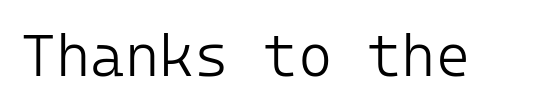
Q: Is the text bold? A: No.
Q: Is the text italic (slanted)? A: No, it is upright.
Q: Is the typeface a serif or a sans-serif typeface? A: Sans-serif.
Q: Is the text underlined? A: No.
Q: Is the spacing between letters normal or unusually wide? A: Normal.
Q: Width (condensed, normal, or wide)? A: Normal.
Q: Stroke contrast? A: Low.
Q: x-height? A: Medium.
